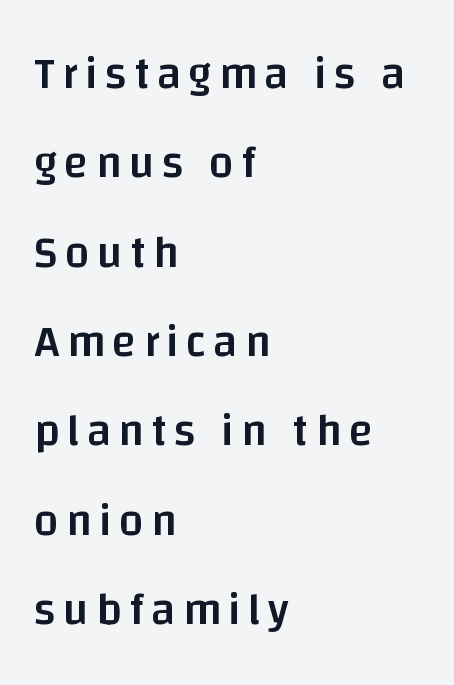
Q: Is the text bold? A: Semi-bold.
Q: Is the text italic (slanted)? A: No, it is upright.
Q: Is the typeface a serif or a sans-serif typeface? A: Sans-serif.
Q: Is the text underlined? A: No.
Q: How is the paragraph aligned? A: Left-aligned.
Q: Is the spacing between lines tight, normal or loose? A: Loose.
Q: Width (condensed, normal, or wide)? A: Normal.
Q: Stroke contrast? A: Low.
Q: x-height? A: Large.
Q: Monospaced? A: No.
